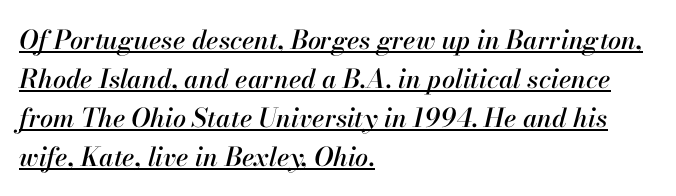
These lines are set flush left with a ragged right edge. The typography opts for an oblique posture over an upright one. This block has exactly the height ordinary leading produces. The face used here is rendered with its standard letterfit. Underlining? Definitely there.
